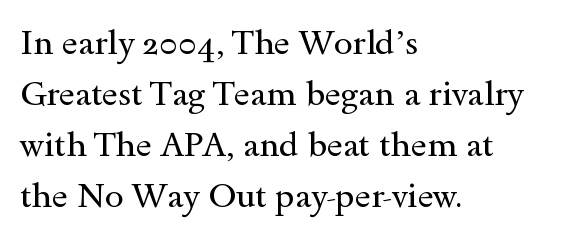
Q: Is the text bold? A: No.
Q: Is the text italic (slanted)? A: No, it is upright.
Q: Is the typeface a serif or a sans-serif typeface? A: Serif.
Q: Is the text underlined? A: No.
Q: How is the paragraph aligned? A: Left-aligned.
Q: Is the spacing between letters normal or unusually wide? A: Normal.
Q: Is the spacing between lines tight, normal or loose? A: Normal.
Q: Width (condensed, normal, or wide)? A: Wide.
Q: x-height? A: Small.
Q: Monospaced? A: No.
